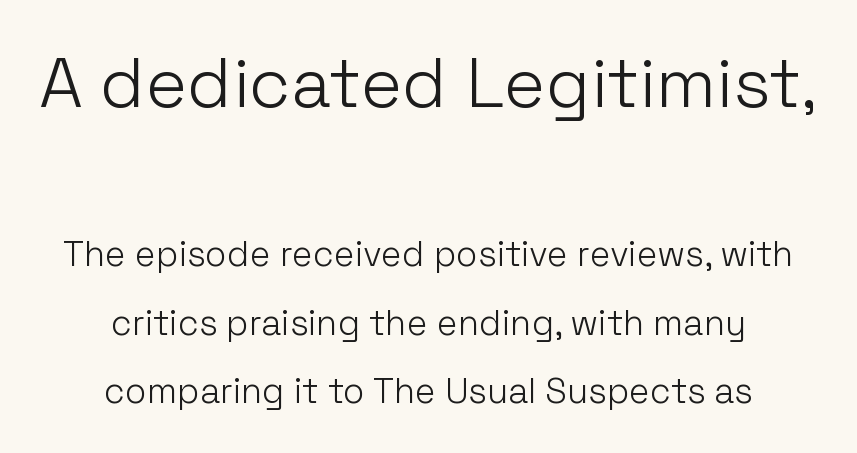
{"serif": "no", "italic": "no", "bold": "no", "weight": "light", "width": "normal", "stroke_contrast": "low", "x_height": "medium", "monospaced": "no", "underline": "no", "align": "center", "line_spacing": "loose", "line_spacing_ratio": 1.96, "letter_spacing": "normal", "letter_spacing_em": 0.0, "larger_block": "first", "size_ratio": 2.0, "glyph_px": 70}
